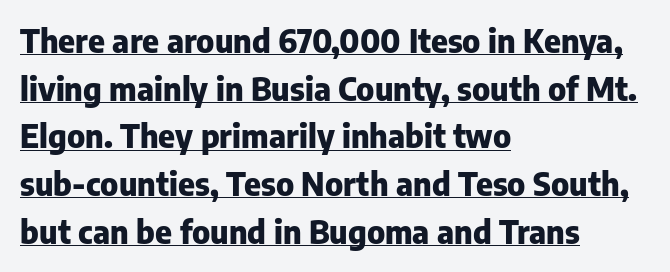
You'd pick this weight for a headline — it's a proper bold. Emphasis is given by a line drawn under the lettering. Leftover space on each line is placed entirely after the last word. Nobody touched the tracking dial on this one. Regarding leading, the lines here are spaced in the standard way. To sum up the face: it is a sans, with no serifs.
